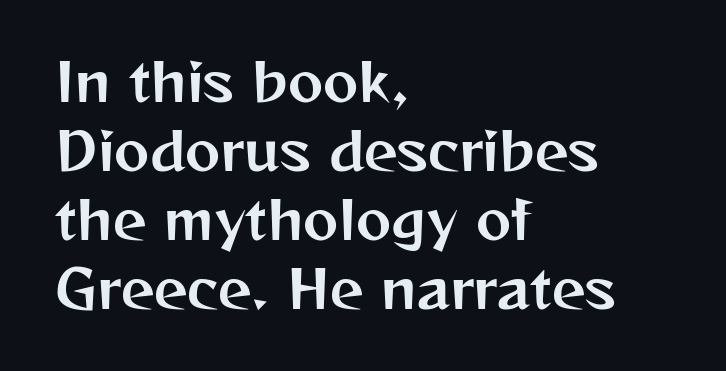
Leftover space on each line is placed entirely after the last word. It's the straight-up-and-down kind of type. Is this a sans? Yes — the strokes have no serifs. The strip under each line holds only bare page.
